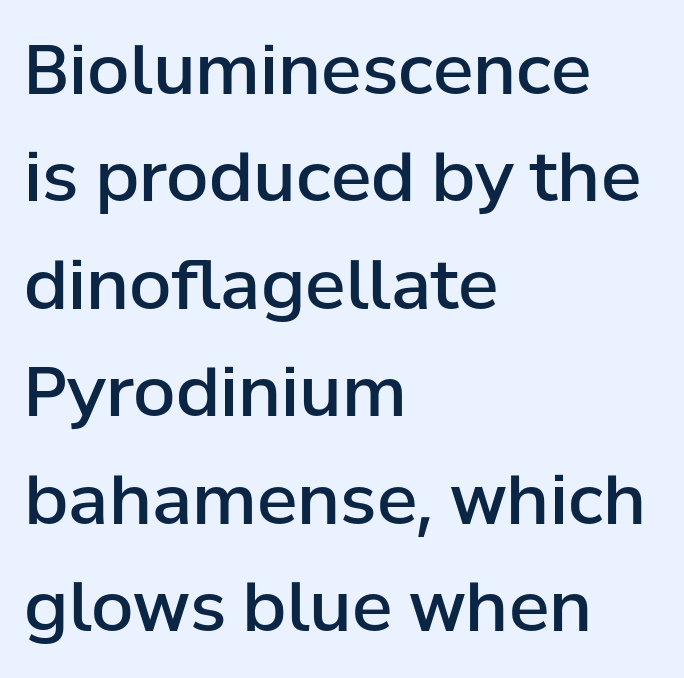
The image shows 68 px semibold sans-serif type, upright; set left-aligned, normal line spacing (1.58x), normal letter spacing, not underlined; low stroke contrast and a medium x-height.
